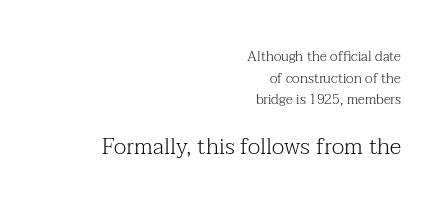
Q: Is the text bold? A: No.
Q: Is the text italic (slanted)? A: No, it is upright.
Q: Is the text underlined? A: No.
Q: How is the paragraph aligned? A: Right-aligned.
Q: Is the spacing between letters normal or unusually wide? A: Normal.
Q: Is the spacing between lines tight, normal or loose? A: Normal.
Q: Which block of text is set in a larger size, the first (top) or the second (bottom)? A: The second (bottom) one.
